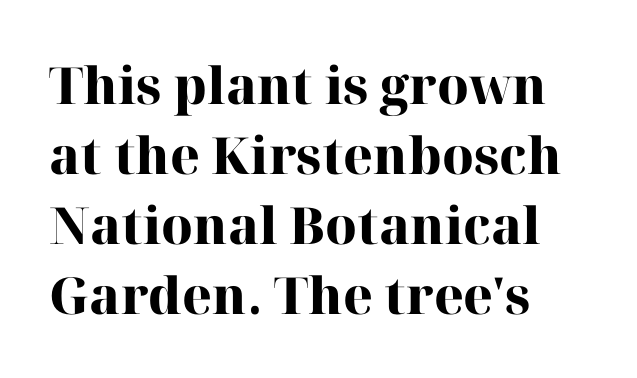
The image shows 51 px heavy serif type, upright; set left-aligned, normal line spacing (1.37x), normal letter spacing, not underlined; high stroke contrast and a medium x-height.
